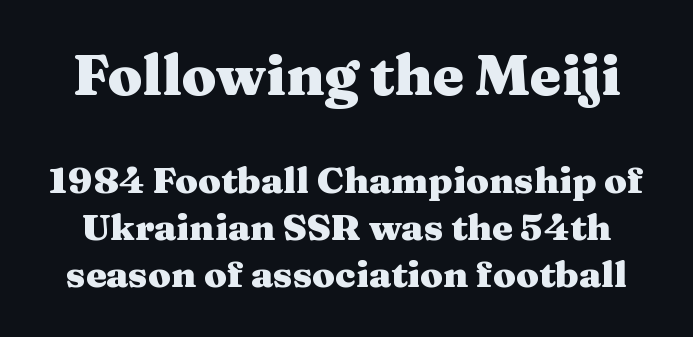
Q: Is the text bold? A: Yes.
Q: Is the text italic (slanted)? A: No, it is upright.
Q: Is the typeface a serif or a sans-serif typeface? A: Serif.
Q: Is the text underlined? A: No.
Q: Is the spacing between letters normal or unusually wide? A: Normal.
Q: Is the spacing between lines tight, normal or loose? A: Normal.
Q: Which block of text is set in a larger size, the first (top) or the second (bottom)? A: The first (top) one.
Q: Width (condensed, normal, or wide)? A: Wide.
Q: Stroke contrast? A: Medium.
Q: x-height? A: Medium.
Q: Monospaced? A: No.
